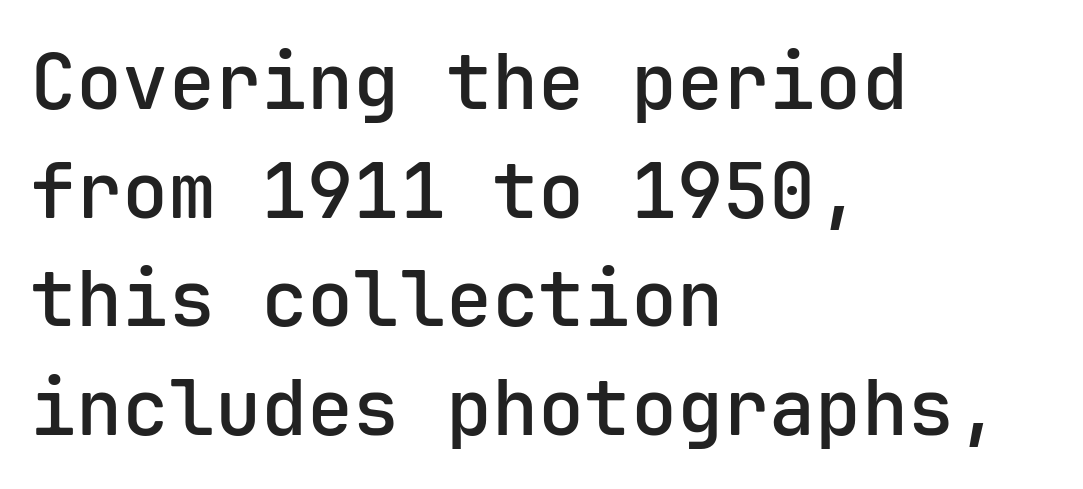
Nobody touched the tracking dial on this one. Clear beneath every line of the passage. Emphasis by weight is partial: semibold. The rendering uses typewriter-style spacing with identical character cells.
